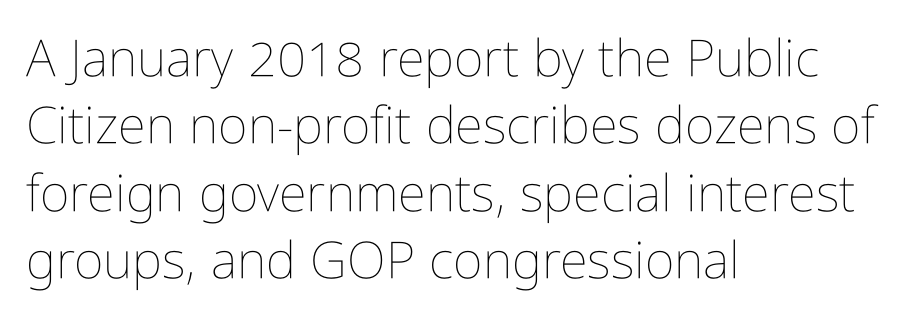
Q: Is the text bold? A: No.
Q: Is the text italic (slanted)? A: No, it is upright.
Q: Is the text underlined? A: No.
Q: How is the paragraph aligned? A: Left-aligned.
Q: Is the spacing between letters normal or unusually wide? A: Normal.
Q: Is the spacing between lines tight, normal or loose? A: Normal.
Q: Width (condensed, normal, or wide)? A: Condensed.
Q: Stroke contrast? A: Low.
Q: x-height? A: Medium.
Q: Monospaced? A: No.
